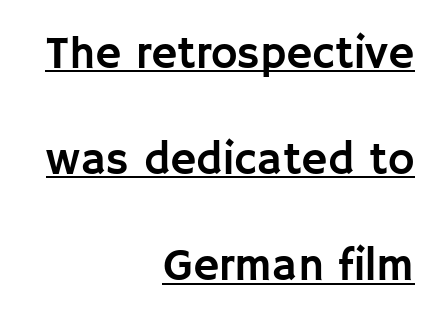
The image shows 45 px sans-serif type, upright; set right-aligned, loose line spacing (2.36x), normal letter spacing, underlined; low stroke contrast and a large x-height.
